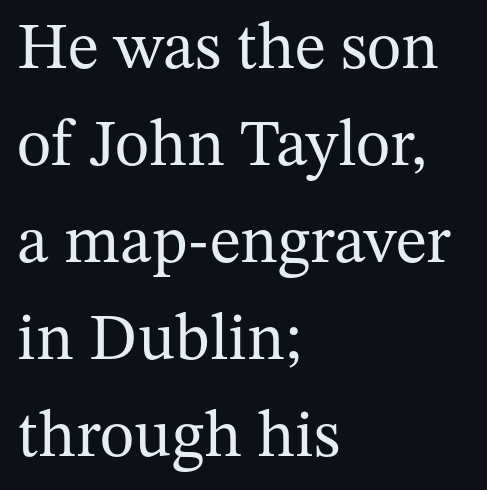
The image shows 66 px regular-weight serif type, upright; set left-aligned, normal line spacing (1.47x), normal letter spacing, not underlined; medium stroke contrast and a medium x-height.
